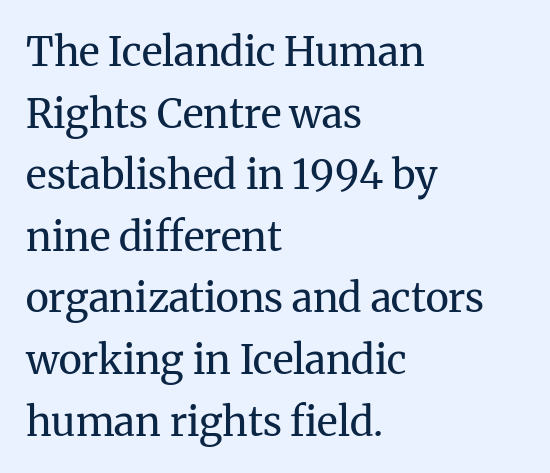
The space between consecutive lines is moderate. Weight: not bold — regular or lighter. Typographically, this falls in the serif category. Think of a printed novel: that variable character pitch is what you see here. Visually the block forms a straight wall on the left and a jagged coastline on the right.
